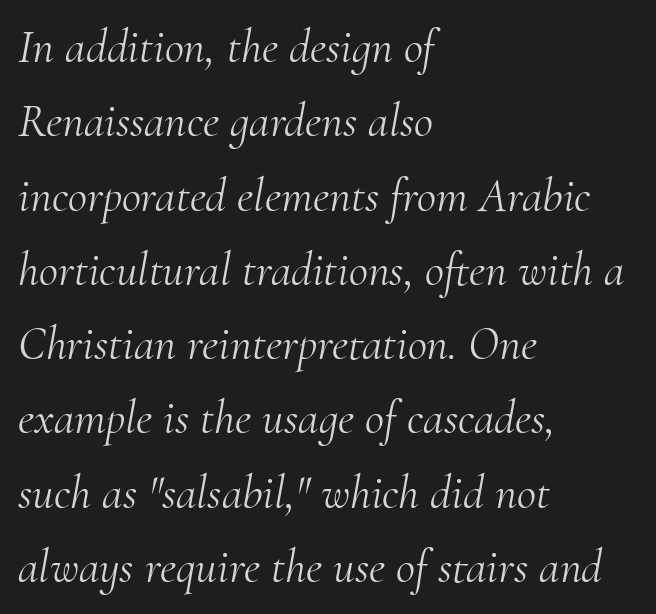
{"serif": "yes", "italic": "yes", "lean": "right", "slant_degrees": 10, "bold": "no", "weight": "light", "width": "normal", "stroke_contrast": "medium", "x_height": "small", "monospaced": "no", "underline": "no", "align": "left", "line_spacing": "normal", "line_spacing_ratio": 1.58, "letter_spacing": "normal", "letter_spacing_em": 0.0, "glyph_px": 47}
